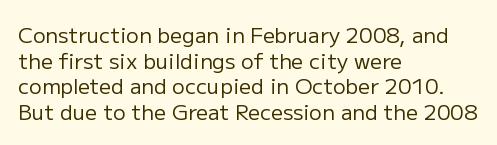
The image shows 21 px text type, upright; set left-aligned, line spacing 1.22x, normal letter spacing, not underlined.
